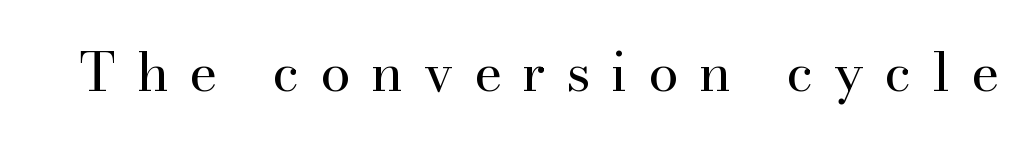
The image shows 54 px regular-weight serif type, upright; set unusually wide letter spacing (+0.38 em), not underlined; high stroke contrast and a small x-height.
